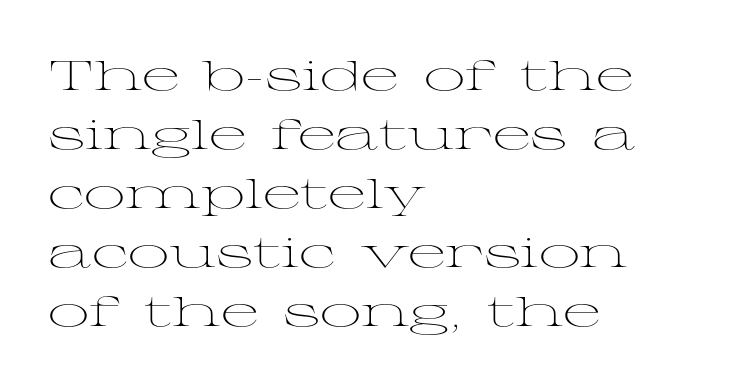
{"serif": "yes", "italic": "no", "bold": "no", "weight": "light", "width": "wide", "stroke_contrast": "medium", "x_height": "medium", "monospaced": "no", "underline": "no", "align": "left", "line_spacing": "normal", "line_spacing_ratio": 1.44, "letter_spacing": "normal", "letter_spacing_em": 0.0, "glyph_px": 41}
